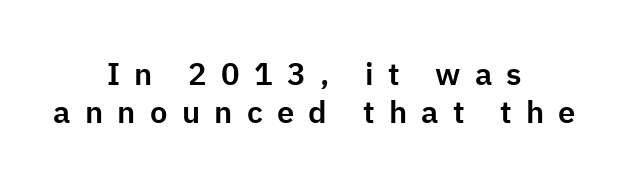
{"serif": "no", "italic": "no", "width": "normal", "stroke_contrast": "low", "x_height": "medium", "monospaced": "no", "underline": "no", "align": "center", "line_spacing_ratio": 1.23, "letter_spacing": "wide", "letter_spacing_em": 0.46, "glyph_px": 31}
